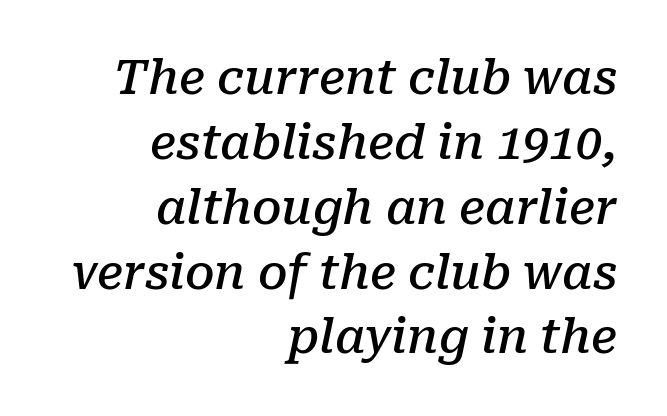
Clear beneath every line of the passage. Summary of weight: moderately heavy, a semibold. Looks like regular typesetting: each glyph gets only the width it needs. Regular leading. The font family rendered here belongs to the serif group. The text block is weighted toward the right margin, trailing off unevenly leftward.
